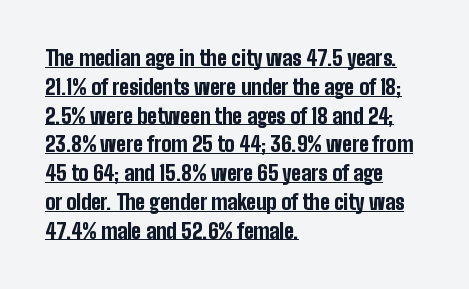
{"italic": "no", "bold": "yes", "underline": "yes", "align": "left", "line_spacing": "normal", "line_spacing_ratio": 1.37, "letter_spacing": "normal", "letter_spacing_em": 0.0, "glyph_px": 21}
